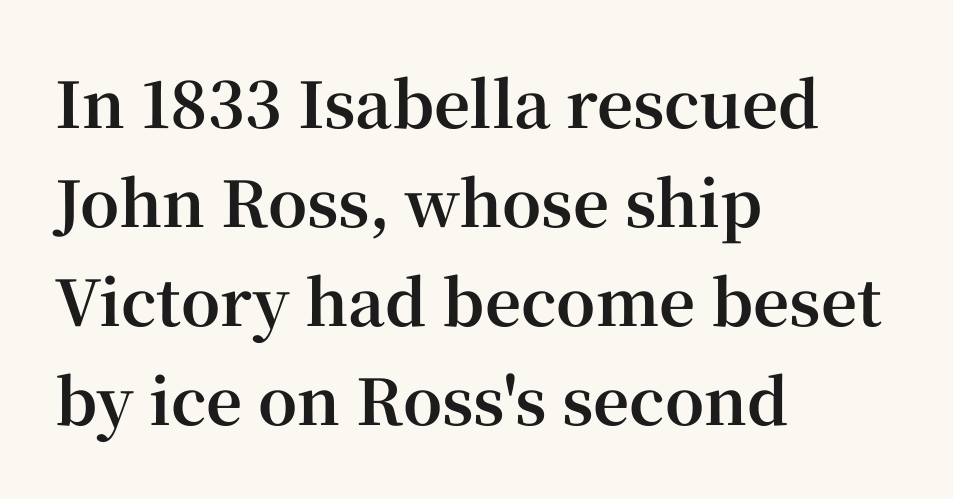
The image shows 63 px bold serif type, upright; set left-aligned, normal line spacing (1.57x), normal letter spacing, not underlined; high stroke contrast and a medium x-height.
